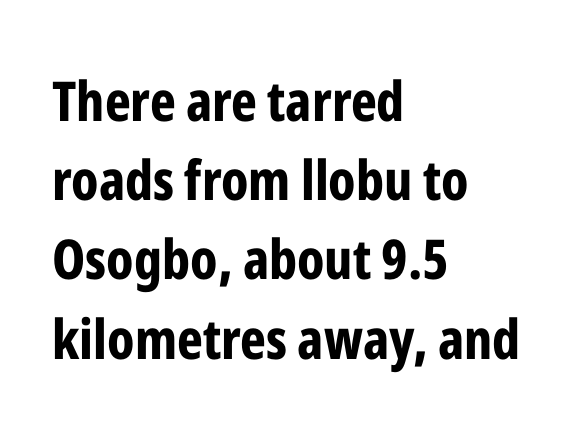
The image shows 55 px bold, condensed sans-serif type, upright; set left-aligned, normal line spacing (1.44x), normal letter spacing, not underlined; low stroke contrast and a medium x-height.
